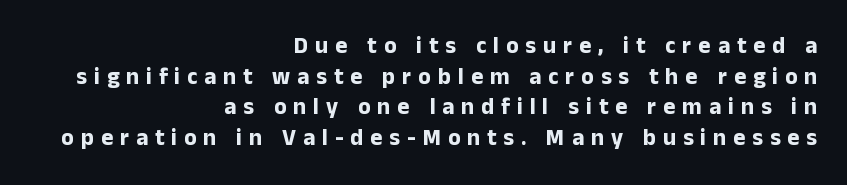
Q: Is the text bold? A: Yes.
Q: Is the text italic (slanted)? A: No, it is upright.
Q: Is the text underlined? A: No.
Q: How is the paragraph aligned? A: Right-aligned.
Q: Is the spacing between letters normal or unusually wide? A: Unusually wide.
Q: Is the spacing between lines tight, normal or loose? A: Normal.
